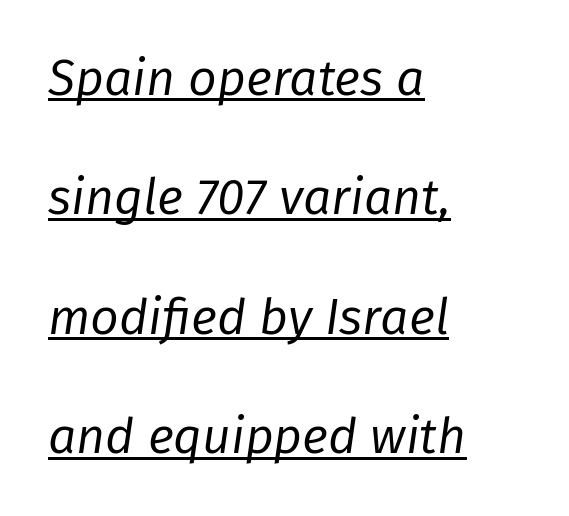
{"italic": "yes", "lean": "right", "slant_degrees": 8, "bold": "no", "weight": "regular", "width": "normal", "stroke_contrast": "low", "x_height": "medium", "monospaced": "no", "underline": "yes", "align": "left", "line_spacing": "loose", "line_spacing_ratio": 2.39, "letter_spacing": "normal", "letter_spacing_em": 0.0, "glyph_px": 50}
